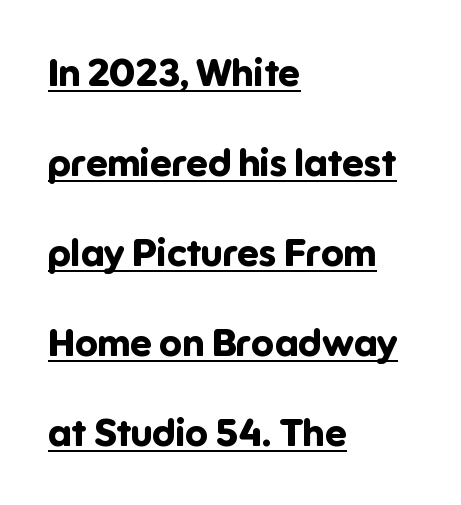
The image shows 38 px bold sans-serif type, upright; set left-aligned, loose line spacing (2.37x), normal letter spacing, underlined; low stroke contrast and a medium x-height.
